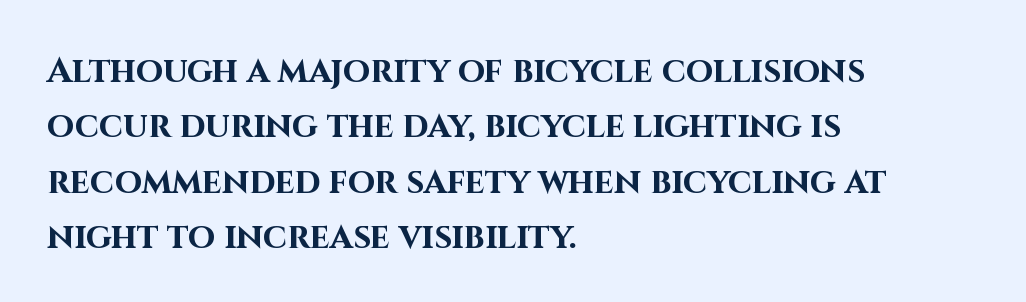
The image shows 35 px bold sans-serif type, upright; set left-aligned, normal line spacing (1.58x), normal letter spacing, not underlined; high stroke contrast and a large x-height.
